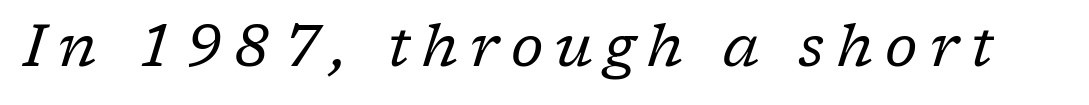
Q: Is the text bold? A: No.
Q: Is the text italic (slanted)? A: Yes, it leans right by about 17 degrees.
Q: Is the typeface a serif or a sans-serif typeface? A: Serif.
Q: Is the text underlined? A: No.
Q: Is the spacing between letters normal or unusually wide? A: Unusually wide.
Q: Width (condensed, normal, or wide)? A: Normal.
Q: Stroke contrast? A: Low.
Q: x-height? A: Medium.
Q: Monospaced? A: No.
